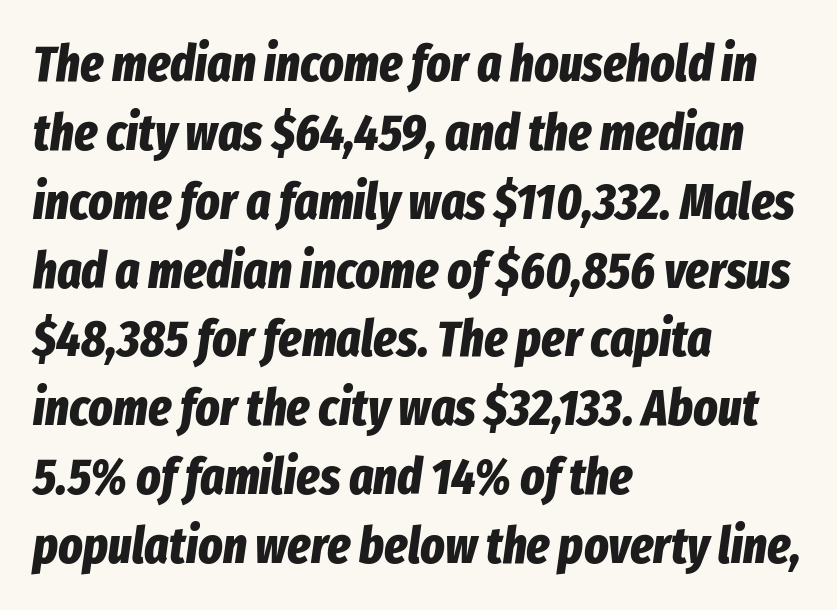
Q: Is the text bold? A: Yes.
Q: Is the text italic (slanted)? A: Yes, it leans right by about 8 degrees.
Q: Is the text underlined? A: No.
Q: How is the paragraph aligned? A: Left-aligned.
Q: Is the spacing between letters normal or unusually wide? A: Normal.
Q: Is the spacing between lines tight, normal or loose? A: Normal.
Q: Width (condensed, normal, or wide)? A: Condensed.
Q: Stroke contrast? A: Low.
Q: x-height? A: Medium.
Q: Monospaced? A: No.
